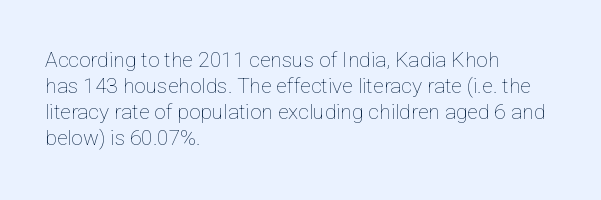
Q: Is the text bold? A: No.
Q: Is the text italic (slanted)? A: No, it is upright.
Q: Is the text underlined? A: No.
Q: How is the paragraph aligned? A: Left-aligned.
Q: Is the spacing between letters normal or unusually wide? A: Normal.
